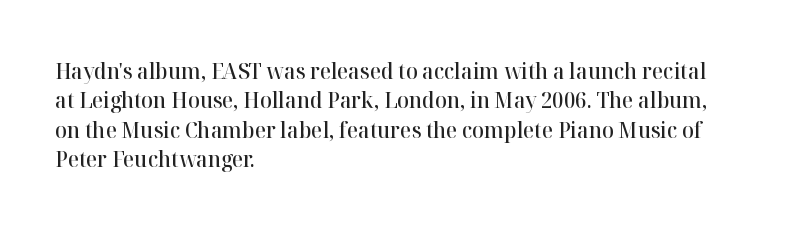
Notice how the passage keeps a crisp vertical edge on the left only. It's the straight-up-and-down kind of type. The zone under the glyphs is completely vacant. This is moderately heavy type, rendered in semibold. Compared with typical paragraphs, the rows here are spaced about the same.
